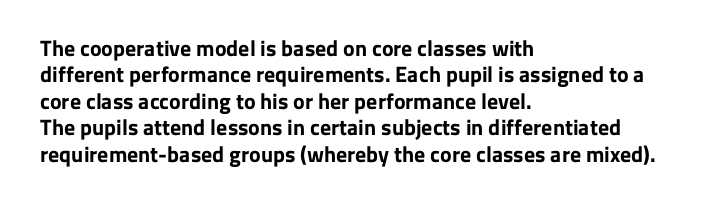
Stroke thickness is high; the sample reads as a true bold. Underline: absent. The horizontal fit of the characters is conventional and even. Do the letters lean? They stand straight. Horizontal alignment here is leftward, the default for most running prose.
